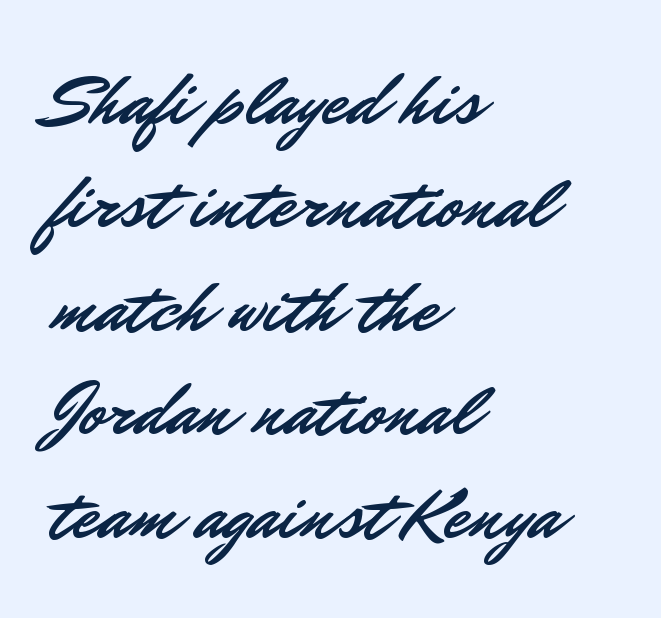
{"serif": "no", "width": "normal", "stroke_contrast": "low", "x_height": "small", "monospaced": "no", "underline": "no", "align": "left", "line_spacing": "normal", "line_spacing_ratio": 1.38, "letter_spacing": "normal", "letter_spacing_em": 0.0, "glyph_px": 75}
